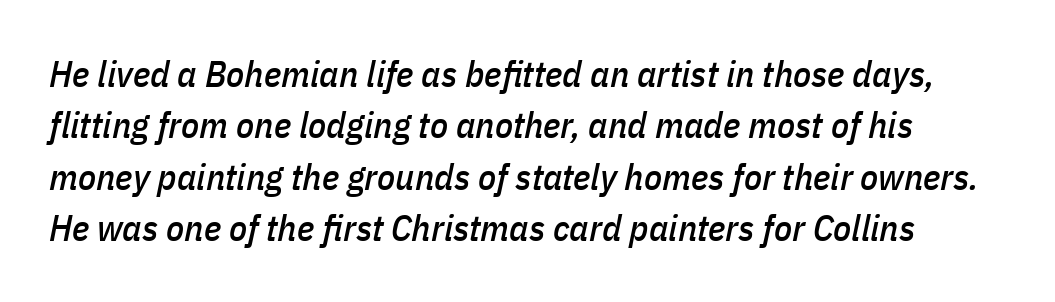
{"italic": "yes", "lean": "right", "slant_degrees": 11, "width": "condensed", "stroke_contrast": "low", "x_height": "medium", "monospaced": "no", "underline": "no", "line_spacing": "normal", "line_spacing_ratio": 1.39, "letter_spacing": "normal", "letter_spacing_em": 0.0, "glyph_px": 37}
